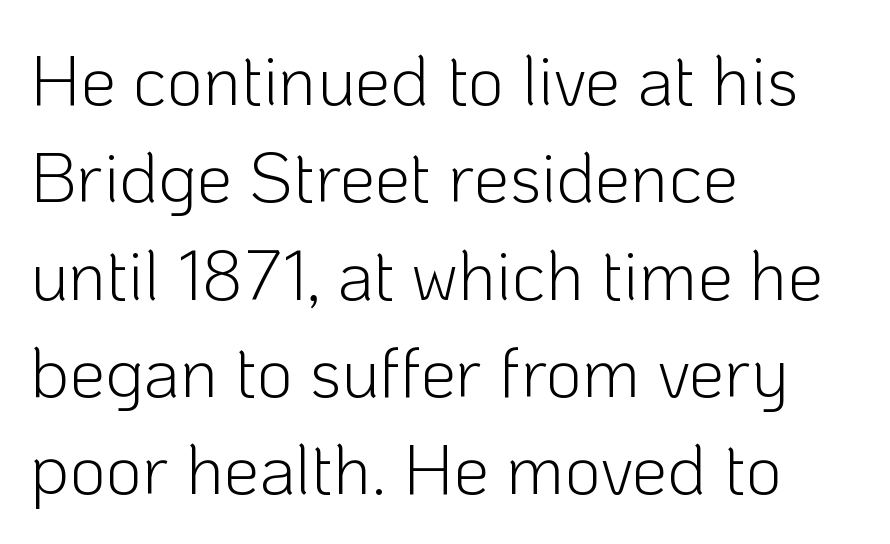
Bare-footed words on every line. The block of text has a typical density, with ordinary space between rows. This sample has the flowing, uneven cadence of proportional lettering. Nothing unusual about the tracking: characters are spaced as the font intends.
